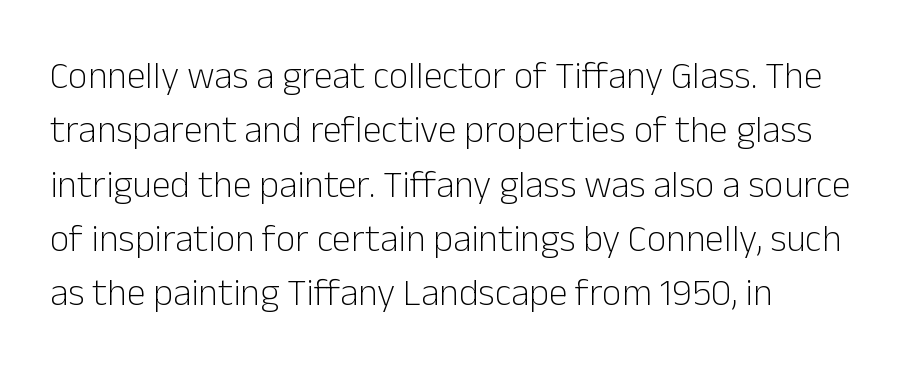
The image shows 38 px light sans-serif type, upright; set normal line spacing (1.43x), normal letter spacing, not underlined; low stroke contrast and a medium x-height.
